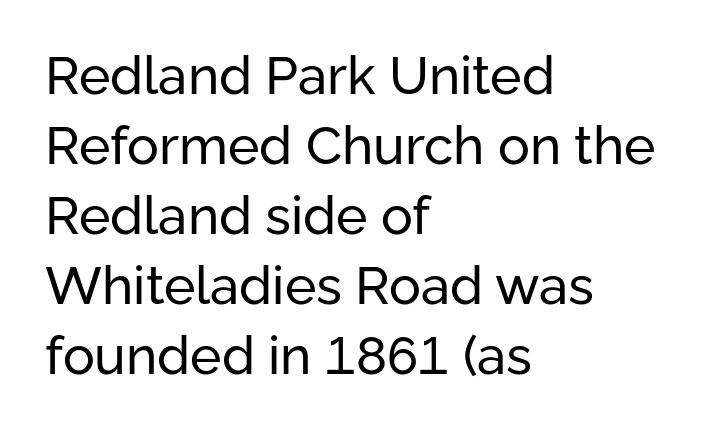
{"serif": "no", "italic": "no", "bold": "no", "weight": "regular", "width": "normal", "stroke_contrast": "low", "x_height": "medium", "monospaced": "no", "underline": "no", "align": "left", "line_spacing": "normal", "line_spacing_ratio": 1.32, "letter_spacing": "normal", "letter_spacing_em": 0.0, "glyph_px": 53}
